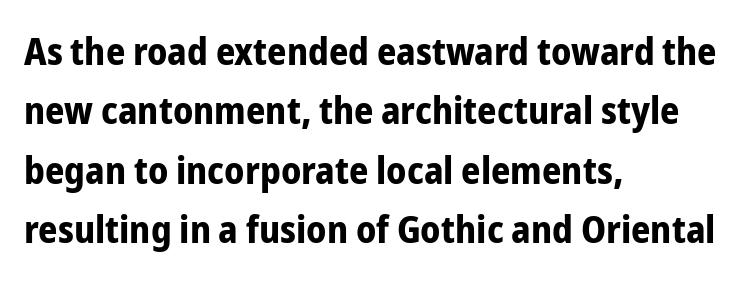
{"serif": "no", "italic": "no", "bold": "yes", "weight": "bold", "width": "condensed", "stroke_contrast": "low", "x_height": "medium", "monospaced": "no", "underline": "no", "align": "left", "line_spacing": "normal", "line_spacing_ratio": 1.56, "letter_spacing": "normal", "letter_spacing_em": 0.0, "glyph_px": 38}
